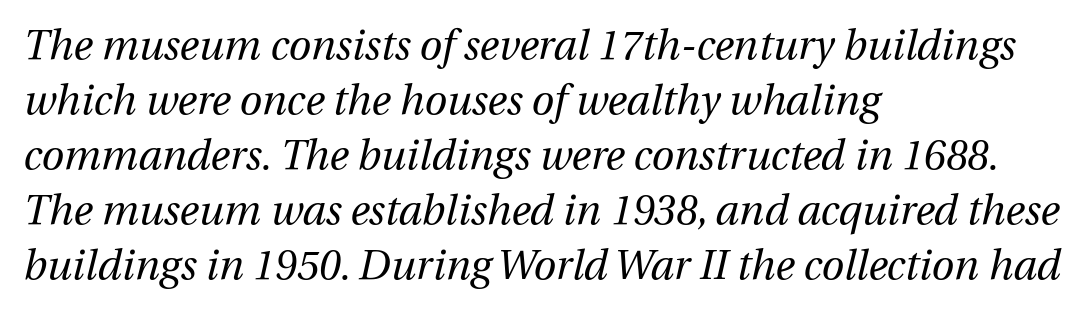
The image shows 41 px regular-weight type, italic (leaning right); set left-aligned, normal line spacing (1.34x), normal letter spacing, not underlined; medium stroke contrast and a medium x-height.
